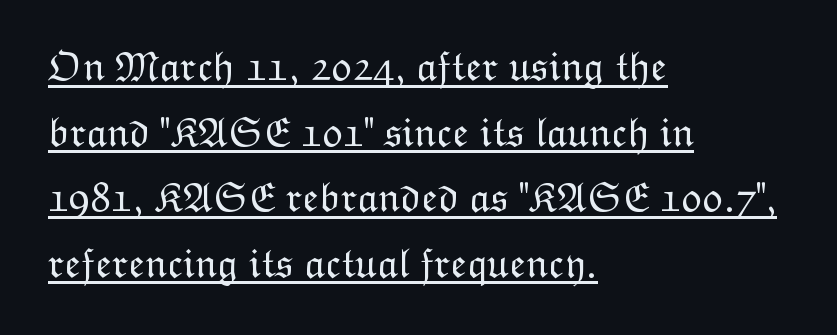
The typeface has the unassuming heft of standard copy or less. Here the designer chose a conventional face with non-uniform glyph widths. One-word summary of the alignment: left. You could call the tracking neutral — neither tight nor loose.
